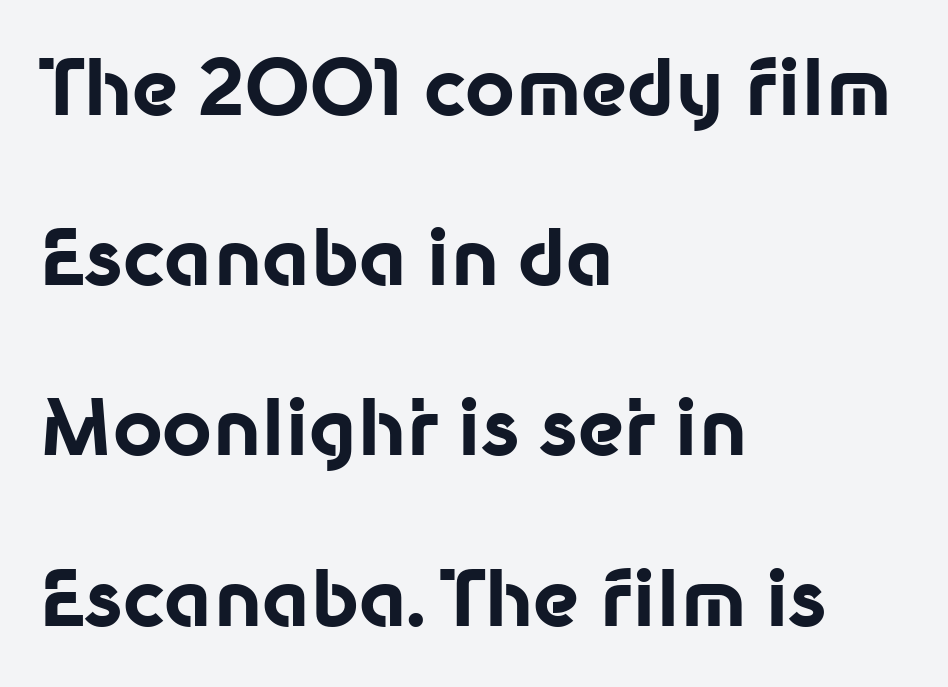
The image shows 77 px bold sans-serif type, upright; set left-aligned, loose line spacing (2.21x), normal letter spacing, not underlined; low stroke contrast and a medium x-height.
